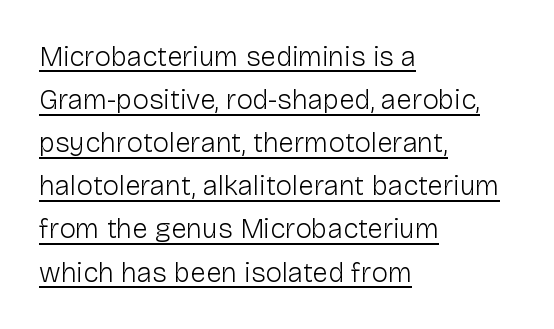
Left-aligned paragraph, ragged on the right. Normally led — the rows are evenly, conventionally spaced. Each letter keeps its own natural width here, so spacing adapts to shape. Students, observe the line beneath the letters — that is underlining. Letters have the restrained weight of plain body copy at most. The face used here is rendered with its standard letterfit.
